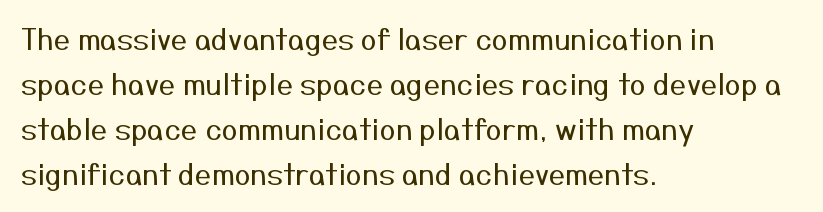
The image shows 29 px regular-weight sans-serif type, upright; set left-aligned, normal line spacing (1.55x), normal letter spacing, not underlined; medium stroke contrast and a medium x-height.
